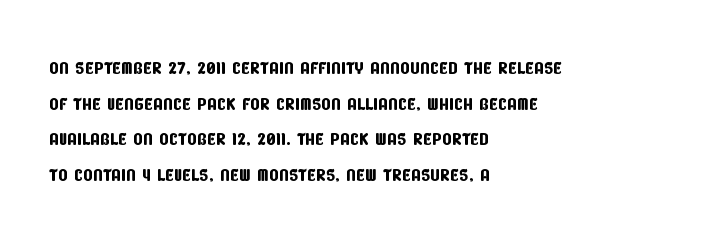
Q: Is the text underlined? A: No.
Q: How is the paragraph aligned? A: Left-aligned.
Q: Is the spacing between letters normal or unusually wide? A: Normal.
Q: Is the spacing between lines tight, normal or loose? A: Normal.
